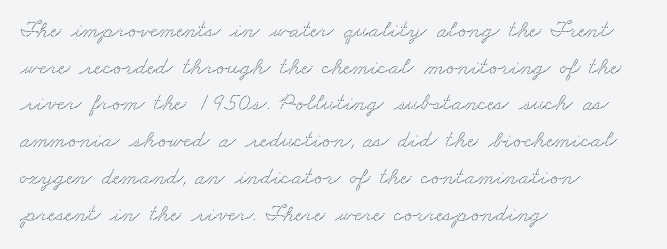
Q: Is the text underlined? A: No.
Q: How is the paragraph aligned? A: Left-aligned.
Q: Is the spacing between letters normal or unusually wide? A: Normal.
Q: Is the spacing between lines tight, normal or loose? A: Normal.
